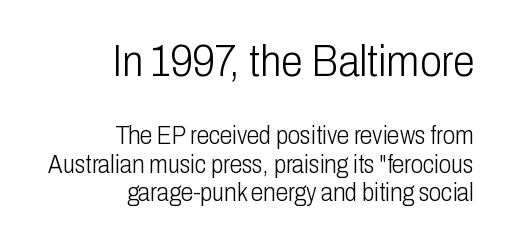
Very little white space separates one row of letters from the next. The face used here appears at its bigger size in the upper chunk. These lines are rendered in a variable-pitch font. Summary of weight: not heavy and not bold. Words float on clear page, feet unadorned.
